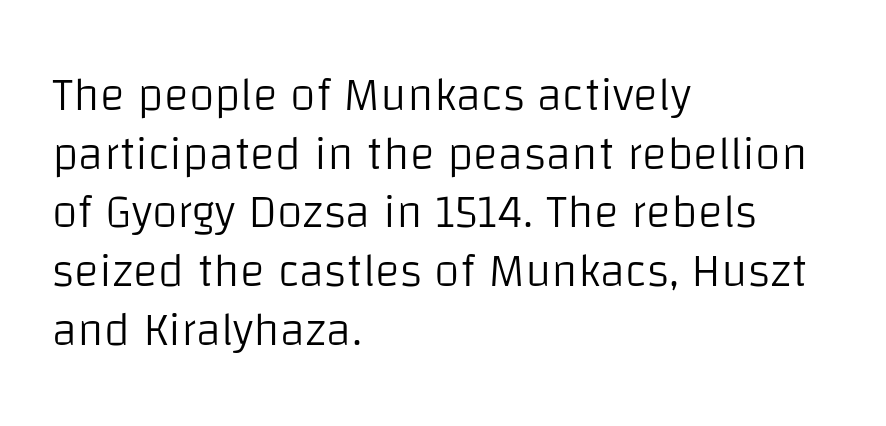
{"serif": "no", "italic": "no", "bold": "no", "weight": "light", "width": "normal", "stroke_contrast": "low", "x_height": "large", "monospaced": "no", "underline": "no", "align": "left", "line_spacing": "normal", "line_spacing_ratio": 1.25, "letter_spacing": "normal", "letter_spacing_em": 0.0, "glyph_px": 47}
